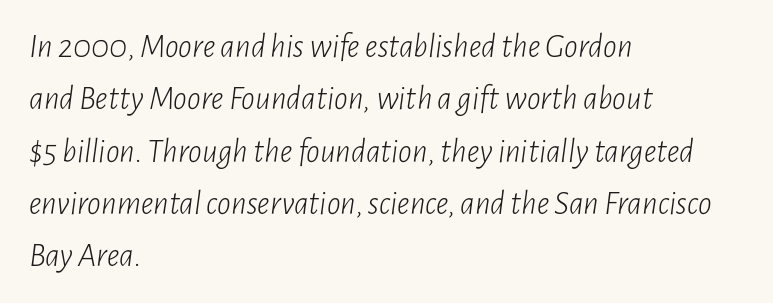
Q: Is the text bold? A: No.
Q: Is the text italic (slanted)? A: Yes, it leans right by about 7 degrees.
Q: Is the text underlined? A: No.
Q: How is the paragraph aligned? A: Left-aligned.
Q: Is the spacing between letters normal or unusually wide? A: Normal.
Q: Is the spacing between lines tight, normal or loose? A: Normal.
Q: Width (condensed, normal, or wide)? A: Condensed.
Q: Stroke contrast? A: Low.
Q: x-height? A: Medium.
Q: Monospaced? A: No.
